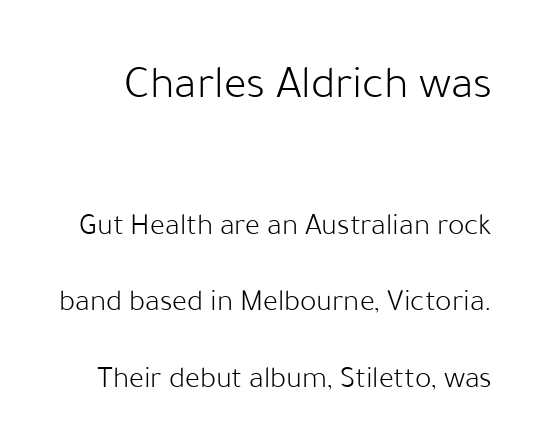
{"serif": "no", "italic": "no", "bold": "no", "weight": "light", "width": "normal", "stroke_contrast": "low", "x_height": "medium", "monospaced": "no", "underline": "no", "line_spacing": "loose", "line_spacing_ratio": 2.47, "letter_spacing": "normal", "letter_spacing_em": 0.0, "larger_block": "first", "size_ratio": 1.52, "glyph_px": 47}
